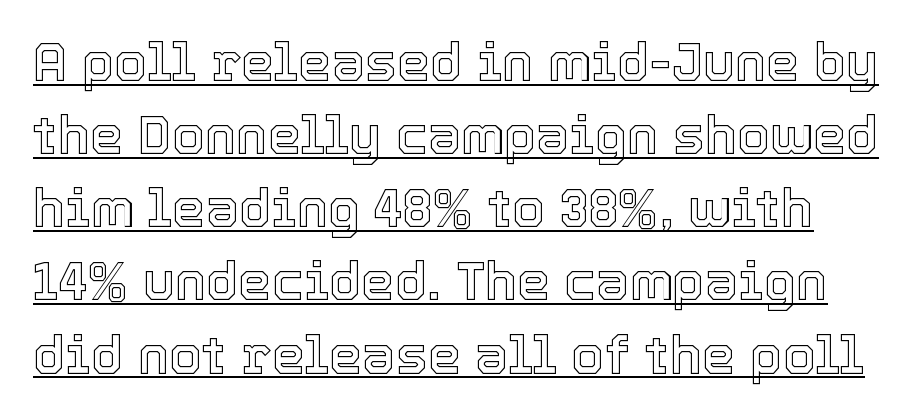
If you measured baseline to baseline, you'd find a middling distance. The lettering holds an erect, upright posture throughout. You can see a thin bar hugging the bottom of the glyphs. Is this a fixed-width face? No — the glyphs have proportional, varying widths.
